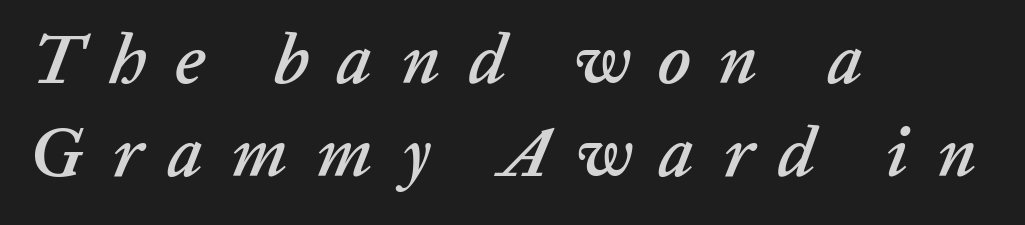
The image shows 70 px text type, italic (leaning right); set left-aligned, normal line spacing (1.33x), unusually wide letter spacing (+0.4 em), not underlined; low stroke contrast and a medium x-height.
